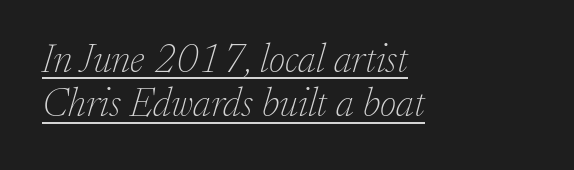
The image shows 40 px thin serif type, italic (leaning right); set left-aligned, tight line spacing (1.11x), normal letter spacing, underlined; low stroke contrast and a small x-height.
